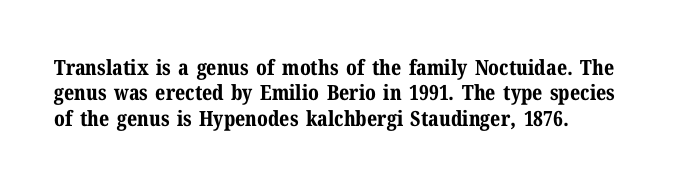
The image shows 21 px bold type, upright; set line spacing 1.21x, normal letter spacing, not underlined.
